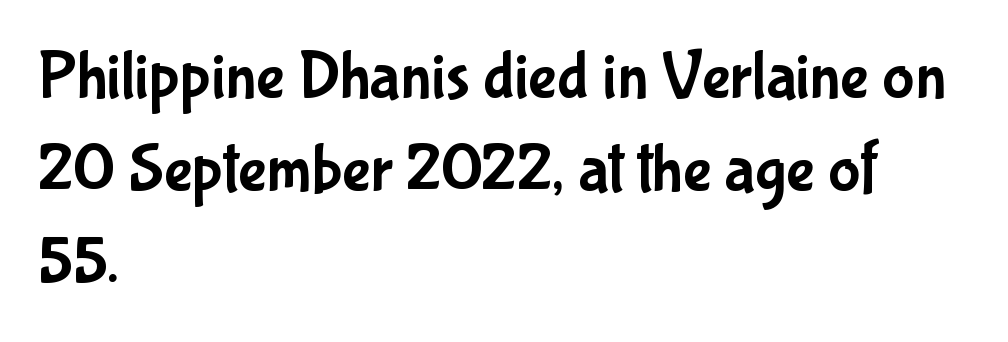
The image shows 67 px condensed sans-serif type, upright; set left-aligned, normal line spacing (1.39x), normal letter spacing, not underlined; low stroke contrast and a medium x-height.
